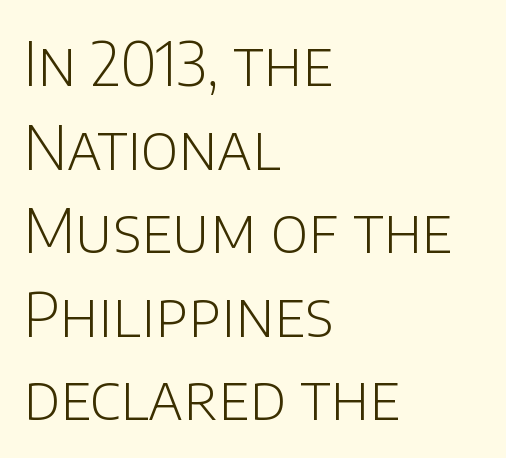
The image shows 61 px light sans-serif type, upright; set left-aligned, normal line spacing (1.37x), normal letter spacing, not underlined; low stroke contrast and a large x-height.
